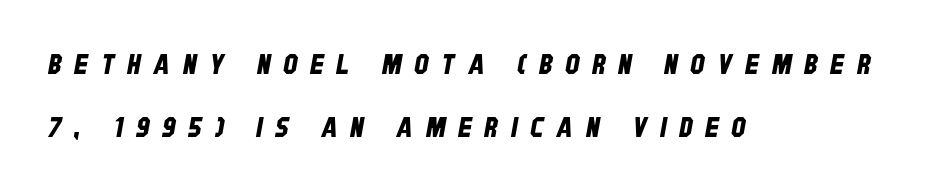
{"serif": "no", "width": "condensed", "stroke_contrast": "low", "x_height": "large", "monospaced": "no", "underline": "no", "align": "left", "line_spacing": "loose", "line_spacing_ratio": 2.25, "letter_spacing": "wide", "letter_spacing_em": 0.47, "glyph_px": 28}
